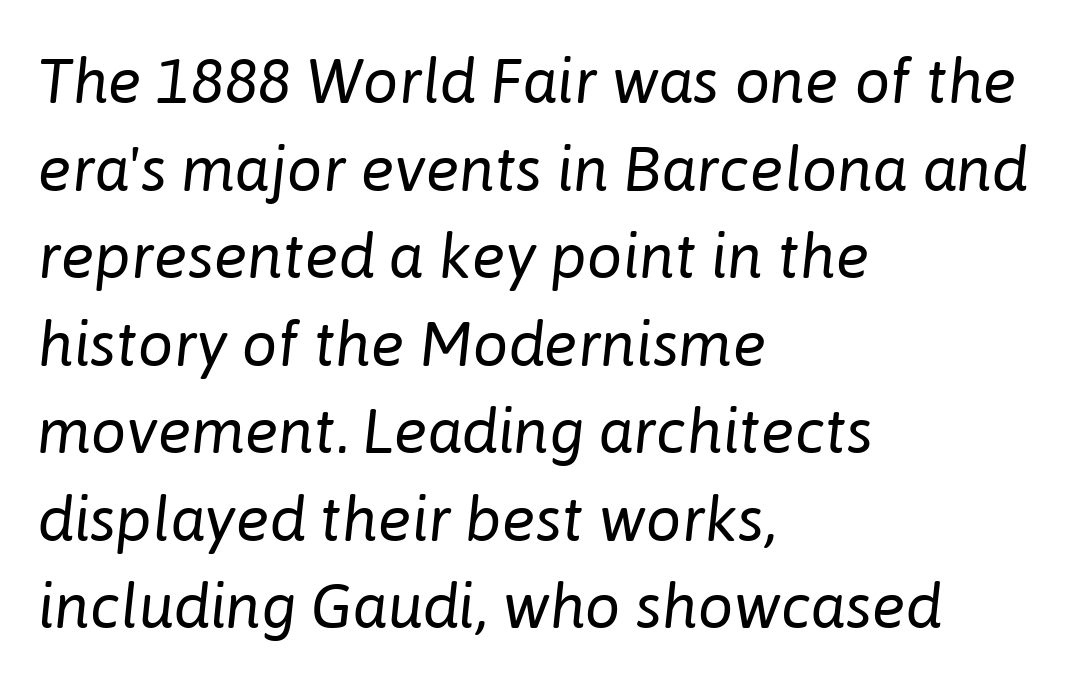
The image shows 63 px regular-weight type, italic (leaning right); set left-aligned, normal line spacing (1.39x), normal letter spacing, not underlined; low stroke contrast and a medium x-height.
